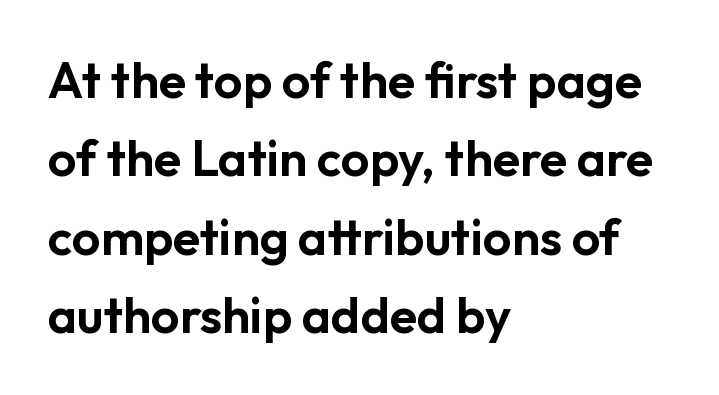
Q: Is the text italic (slanted)? A: No, it is upright.
Q: Is the typeface a serif or a sans-serif typeface? A: Sans-serif.
Q: Is the text underlined? A: No.
Q: How is the paragraph aligned? A: Left-aligned.
Q: Is the spacing between letters normal or unusually wide? A: Normal.
Q: Is the spacing between lines tight, normal or loose? A: Normal.
Q: Width (condensed, normal, or wide)? A: Normal.
Q: Stroke contrast? A: Low.
Q: x-height? A: Medium.
Q: Monospaced? A: No.
